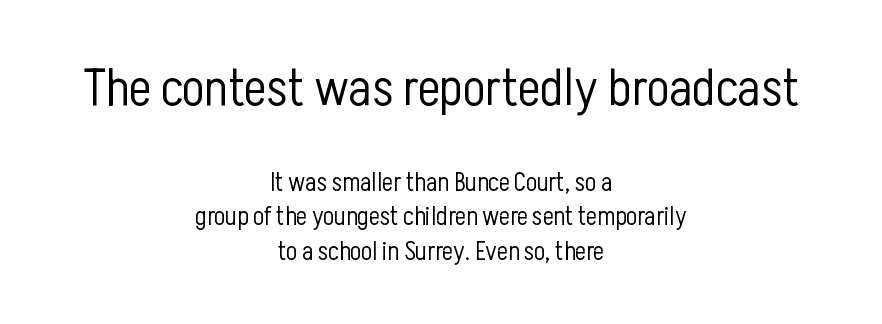
{"serif": "no", "italic": "no", "bold": "no", "weight": "light", "width": "condensed", "stroke_contrast": "low", "x_height": "medium", "monospaced": "no", "underline": "no", "align": "center", "line_spacing": "normal", "line_spacing_ratio": 1.33, "letter_spacing": "normal", "letter_spacing_em": 0.0, "larger_block": "first", "size_ratio": 2.04, "glyph_px": 53}
